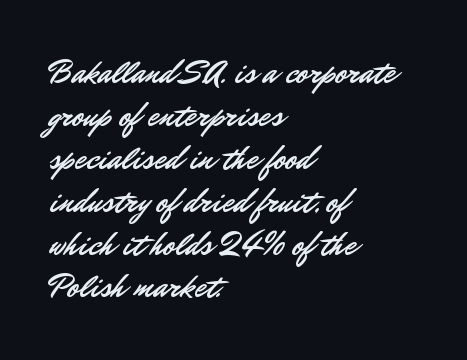
Reading down the column, the eye jumps a familiar distance to each next line. Typographically, this falls in the sans-serif category. The space beneath each line is pristine and unruled. Here the designer chose a conventional face with non-uniform glyph widths.
